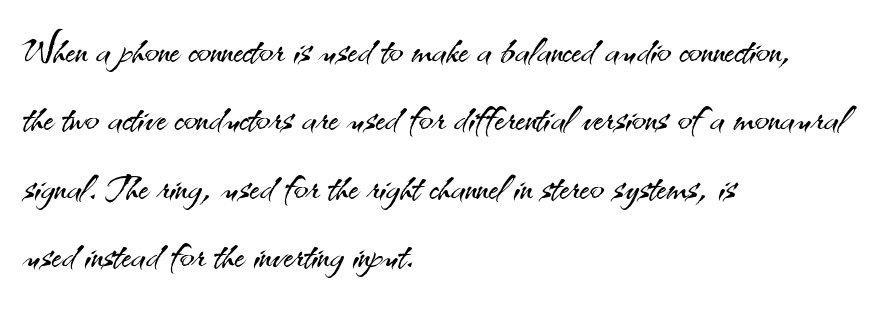
Q: Is the text bold? A: No.
Q: Is the text italic (slanted)? A: Yes.
Q: Is the typeface a serif or a sans-serif typeface? A: Sans-serif.
Q: Is the text underlined? A: No.
Q: How is the paragraph aligned? A: Left-aligned.
Q: Is the spacing between letters normal or unusually wide? A: Normal.
Q: Is the spacing between lines tight, normal or loose? A: Normal.
Q: Width (condensed, normal, or wide)? A: Normal.
Q: Stroke contrast? A: Medium.
Q: x-height? A: Small.
Q: Monospaced? A: No.
